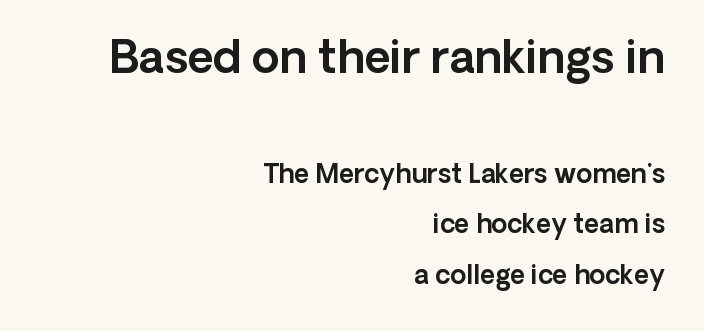
Q: Is the text italic (slanted)? A: No, it is upright.
Q: Is the typeface a serif or a sans-serif typeface? A: Sans-serif.
Q: Is the text underlined? A: No.
Q: How is the paragraph aligned? A: Right-aligned.
Q: Is the spacing between letters normal or unusually wide? A: Normal.
Q: Is the spacing between lines tight, normal or loose? A: Loose.
Q: Which block of text is set in a larger size, the first (top) or the second (bottom)? A: The first (top) one.
Q: Width (condensed, normal, or wide)? A: Normal.
Q: x-height? A: Medium.
Q: Monospaced? A: No.
